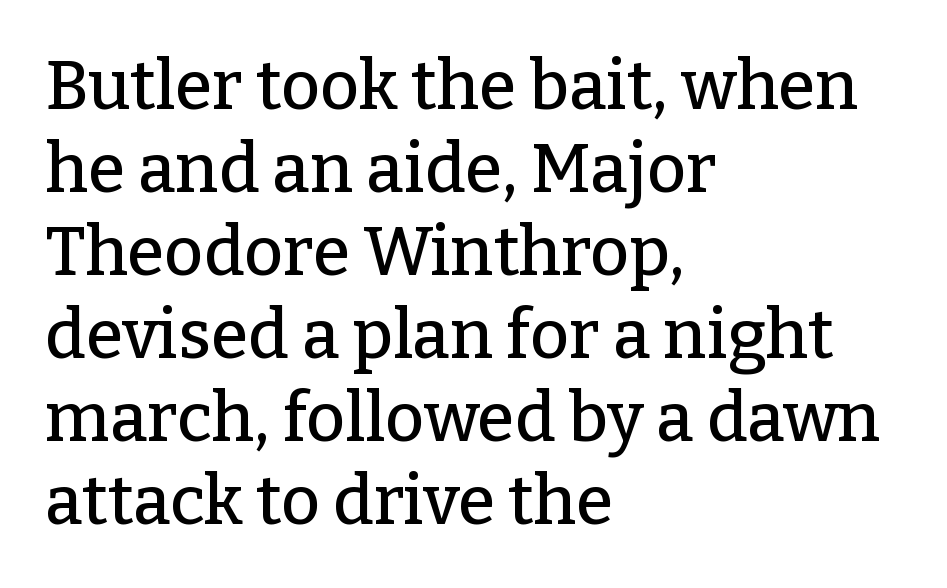
The letters carry serifs — small finishing strokes at the ends of their stems. Character widths vary here, with narrow letters taking less room than wide ones. Upright lettering throughout. Typeset ragged right — the left edge is the straight one.
